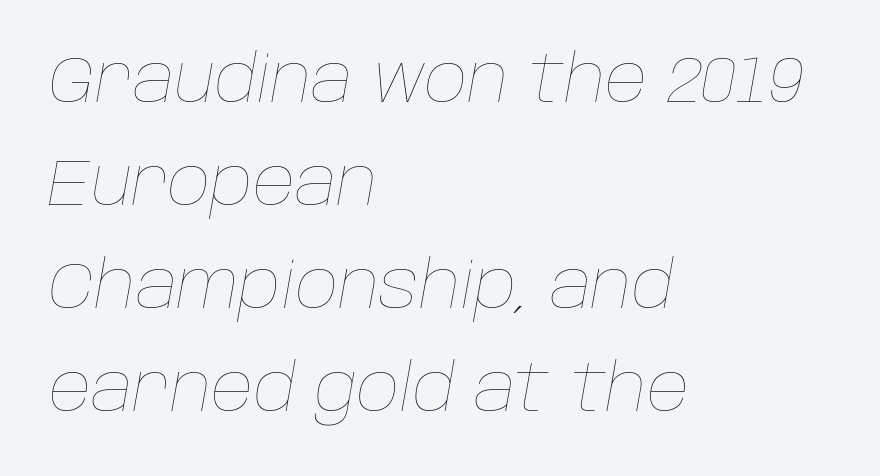
Here the designer chose a conventional face with non-uniform glyph widths. If you drew a line through each stem, it would be angled. Each line starts at the same left margin while the right side varies. The area under the type is left untouched. How would I describe the line gaps? Plain and ordinary. Honestly, the letter spacing is just normal — you wouldn't notice it.
